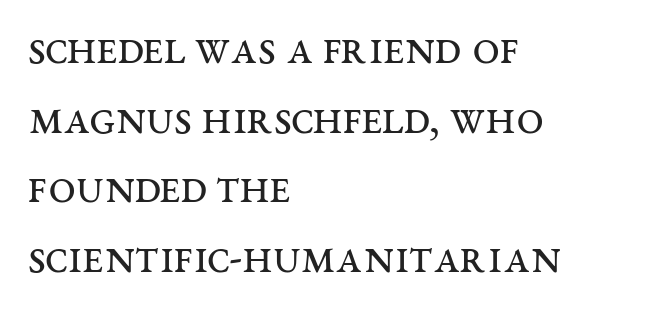
Q: Is the text bold? A: No.
Q: Is the text italic (slanted)? A: No, it is upright.
Q: Is the typeface a serif or a sans-serif typeface? A: Serif.
Q: Is the text underlined? A: No.
Q: How is the paragraph aligned? A: Left-aligned.
Q: Is the spacing between letters normal or unusually wide? A: Normal.
Q: Is the spacing between lines tight, normal or loose? A: Normal.
Q: Width (condensed, normal, or wide)? A: Wide.
Q: Stroke contrast? A: Medium.
Q: x-height? A: Large.
Q: Monospaced? A: No.
